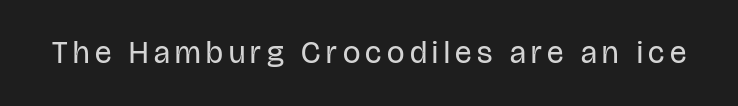
{"serif": "no", "italic": "no", "bold": "no", "weight": "regular", "width": "condensed", "stroke_contrast": "low", "x_height": "large", "monospaced": "no", "underline": "no", "glyph_px": 31}
